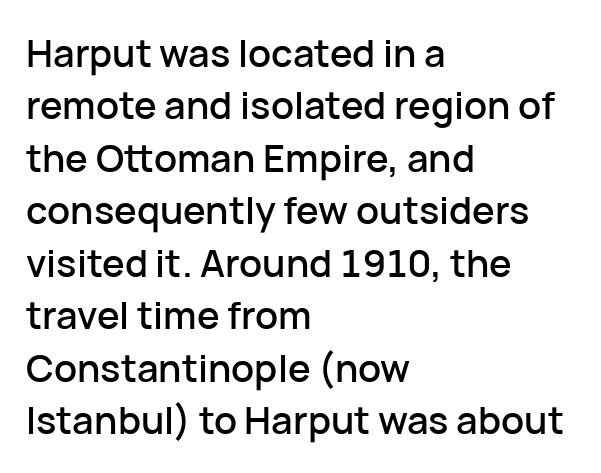
The image shows 38 px sans-serif type, upright; set left-aligned, normal line spacing (1.38x), normal letter spacing, not underlined; low stroke contrast and a medium x-height.
